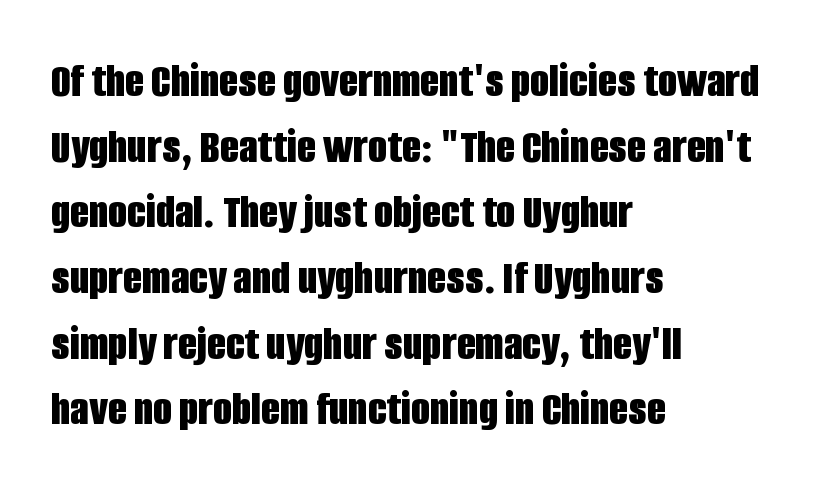
Classification — sans serif. A bare baseline throughout the passage. Think of a printed novel: that variable character pitch is what you see here. The face used here has the dense, thick strokes of a bold. Alignment: flush left. Line spacing here is normal.
